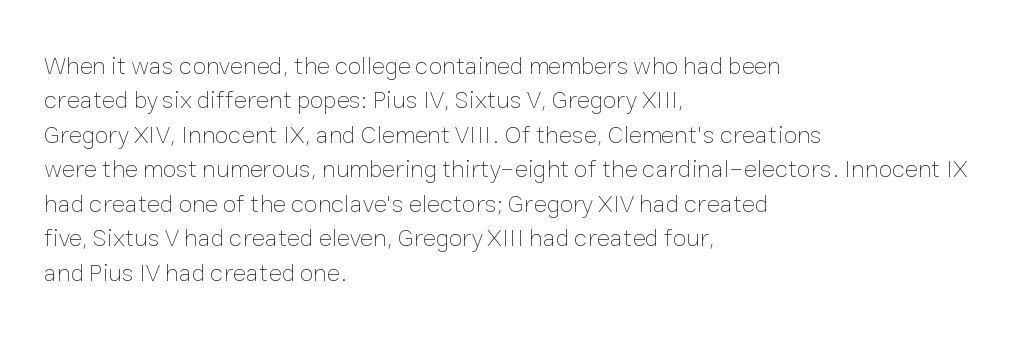
The image shows 25 px text type, upright; set left-aligned, normal line spacing (1.38x), normal letter spacing, not underlined.
